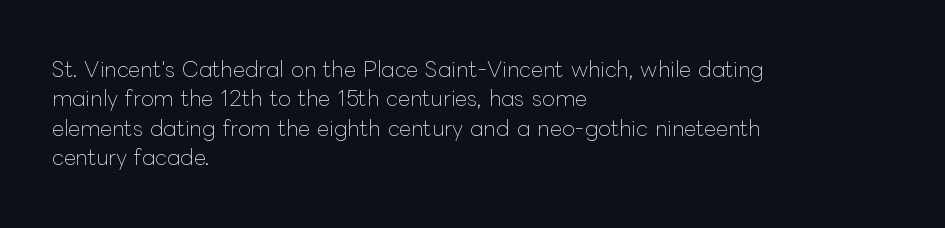
{"italic": "no", "bold": "no", "underline": "no", "align": "left", "line_spacing": "normal", "line_spacing_ratio": 1.4, "letter_spacing": "normal", "letter_spacing_em": 0.0, "glyph_px": 21}
